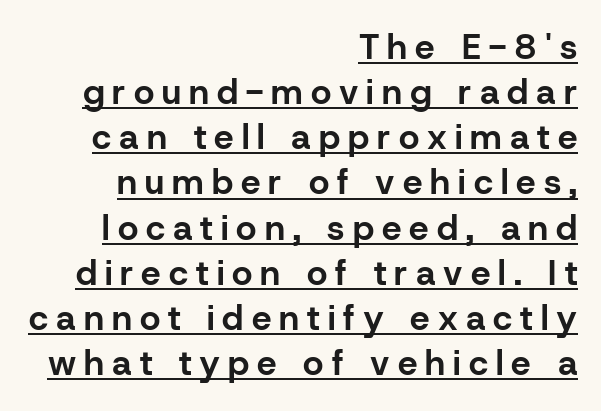
The text was rendered using a sans face with plain stroke endings. Each letter keeps its own natural width here, so spacing adapts to shape. Somebody hit Ctrl+U on this one — the words are underlined. The line-height multiplier appears to be the usual default.
